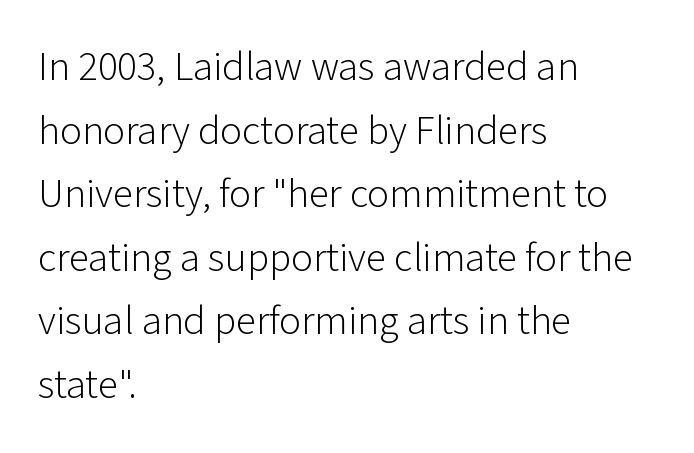
Do the characters align in a grid? No, the font is proportional. In CSS terms this would be text-align: left. Students, note that the glyphs here touch the page at normal intervals. Decoration check: the copy has no underline.
